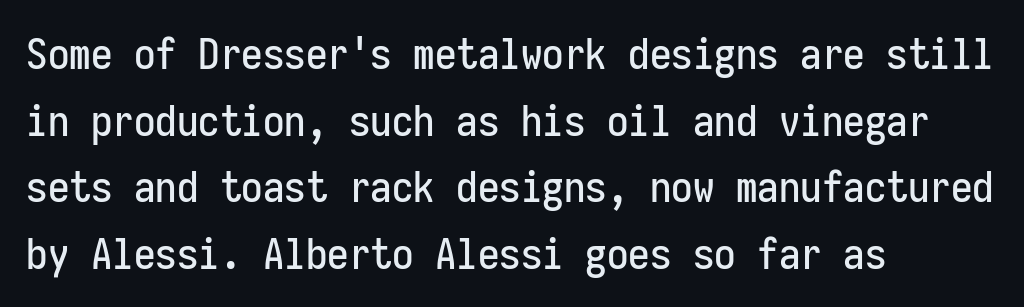
In terms of letterspacing, this is plain default setting. Left-aligned paragraph, ragged on the right. This sample uses a sans-serif face. The foot of each line stays bare and open. Every stem runs plumb, perpendicular to the baseline. Reading down the column, the eye jumps a familiar distance to each next line.
